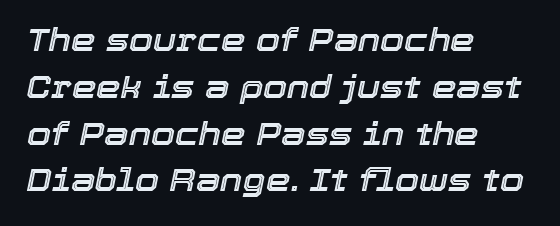
{"italic": "yes", "lean": "right", "slant_degrees": 12, "width": "normal", "x_height": "medium", "monospaced": "no", "underline": "no", "align": "left", "line_spacing": "normal", "line_spacing_ratio": 1.51, "letter_spacing": "normal", "letter_spacing_em": 0.0, "glyph_px": 31}
